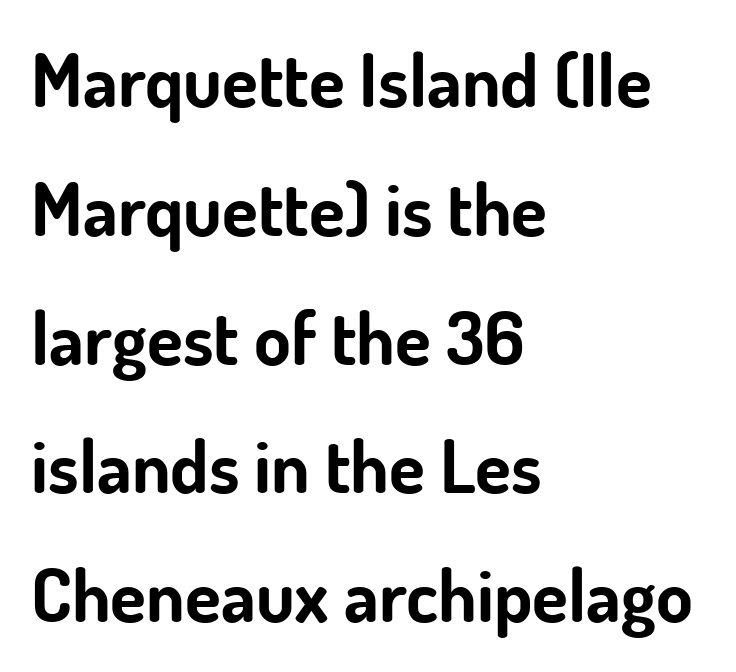
{"serif": "no", "italic": "no", "bold": "yes", "weight": "bold", "width": "normal", "stroke_contrast": "low", "x_height": "small", "monospaced": "no", "underline": "no", "align": "left", "line_spacing_ratio": 1.74, "letter_spacing": "normal", "letter_spacing_em": 0.0, "glyph_px": 74}
